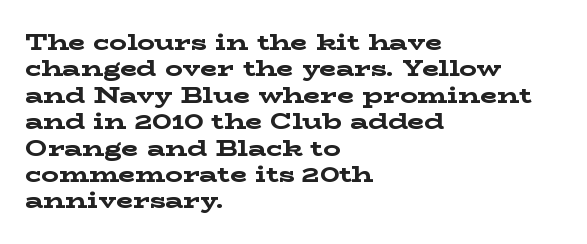
{"italic": "no", "bold": "yes", "underline": "no", "align": "left", "line_spacing_ratio": 1.2, "letter_spacing": "normal", "letter_spacing_em": 0.0, "glyph_px": 22}
